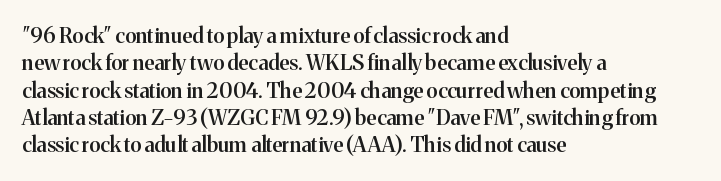
Line beginnings align vertically; line endings do not. Weight: semibold (demi). Tracking here is standard; glyphs follow each other at the usual distance. If you drew a line through each stem, it would be perfectly vertical. Has an underline been added? It has not.
